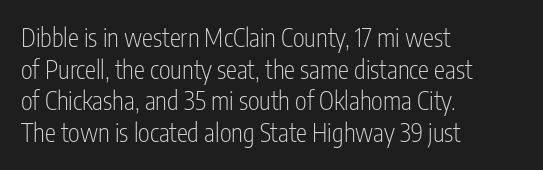
The characters are drawn with everyday or finer stroke widths. The string is rendered with underlining switched off. Leading matches the norm, producing a regular column. This sample uses plain, unmodified letter spacing.
